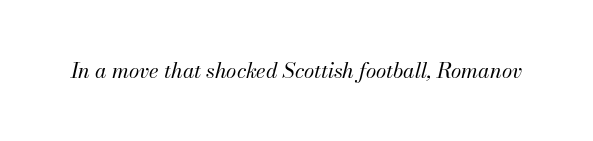
The image shows 21 px text type, italic (leaning right); set normal letter spacing, not underlined.
